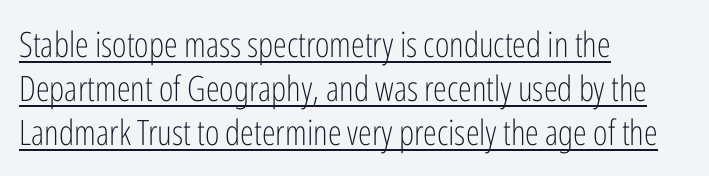
Q: Is the text bold? A: No.
Q: Is the text italic (slanted)? A: No, it is upright.
Q: Is the typeface a serif or a sans-serif typeface? A: Sans-serif.
Q: Is the text underlined? A: Yes.
Q: How is the paragraph aligned? A: Left-aligned.
Q: Is the spacing between letters normal or unusually wide? A: Normal.
Q: Is the spacing between lines tight, normal or loose? A: Normal.
Q: Width (condensed, normal, or wide)? A: Condensed.
Q: Stroke contrast? A: Low.
Q: x-height? A: Medium.
Q: Monospaced? A: No.
